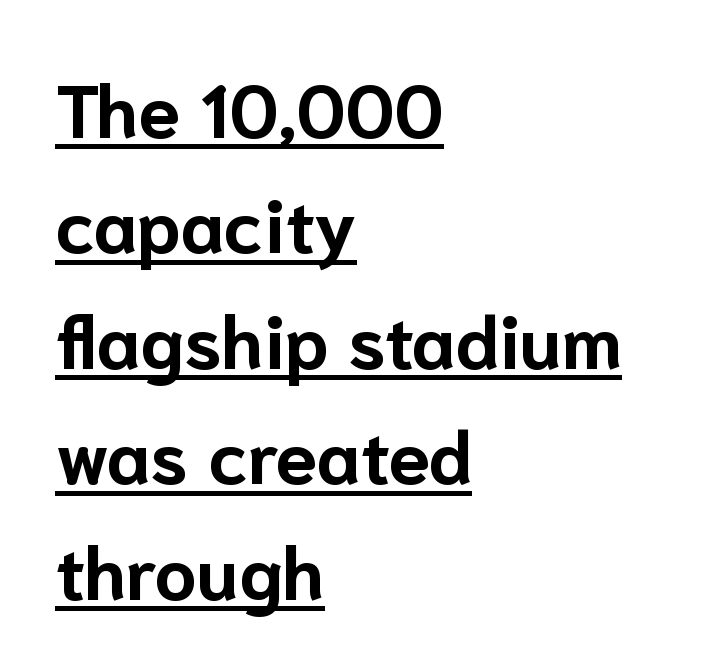
{"serif": "no", "italic": "no", "bold": "yes", "weight": "bold", "width": "normal", "stroke_contrast": "low", "x_height": "medium", "monospaced": "no", "underline": "yes", "align": "left", "line_spacing": "normal", "line_spacing_ratio": 1.54, "letter_spacing": "normal", "letter_spacing_em": 0.0, "glyph_px": 75}
